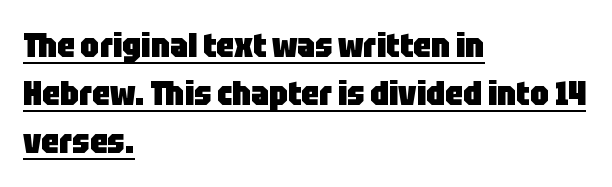
{"serif": "no", "italic": "no", "bold": "yes", "weight": "heavy", "width": "condensed", "stroke_contrast": "low", "x_height": "large", "monospaced": "no", "underline": "yes", "align": "left", "line_spacing": "normal", "line_spacing_ratio": 1.41, "letter_spacing": "normal", "letter_spacing_em": 0.0, "glyph_px": 34}
